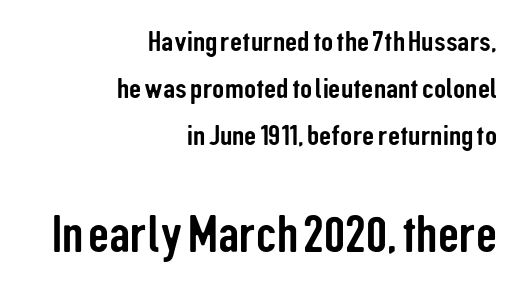
The image shows 52 px condensed sans-serif type, upright; set right-aligned, normal line spacing (1.56x), normal letter spacing, not underlined; the second (bottom) block is 1.73x larger; low stroke contrast and a medium x-height.
